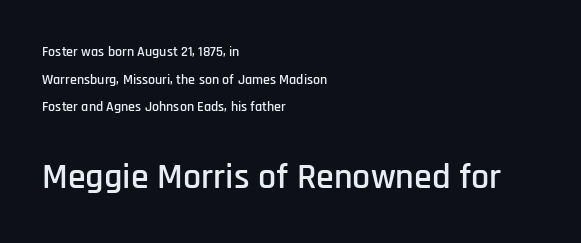
Summary of vertical rhythm: relaxed, with wide interline spacing. The face used here is rendered with its standard letterfit. Think of a printed novel: that variable character pitch is what you see here. The letters stand straight up with perfectly vertical stems.
